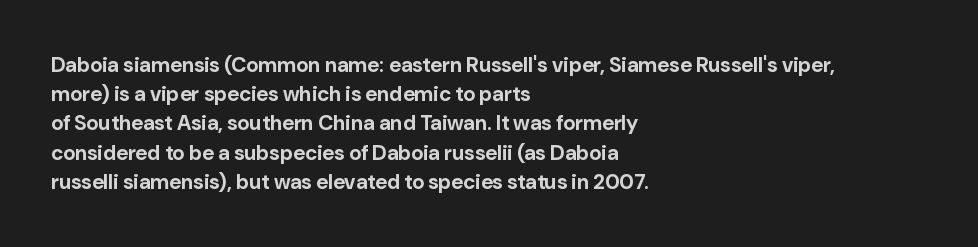
When letters stand straight like this, we call the style roman or upright. Line starts are locked; line ends wander. Quick note: underline off. Words appear dense and cohesive because spacing is normal. A normal amount of white space separates one row of letters from the next.
